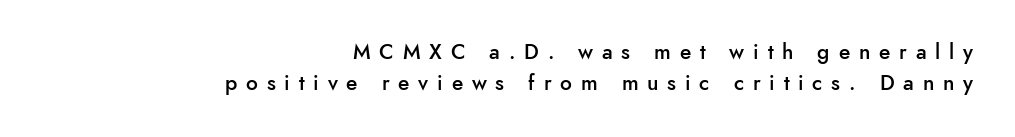
{"italic": "no", "bold": "semi", "underline": "no", "align": "right", "line_spacing": "normal", "line_spacing_ratio": 1.47, "letter_spacing": "wide", "letter_spacing_em": 0.42, "glyph_px": 21}
